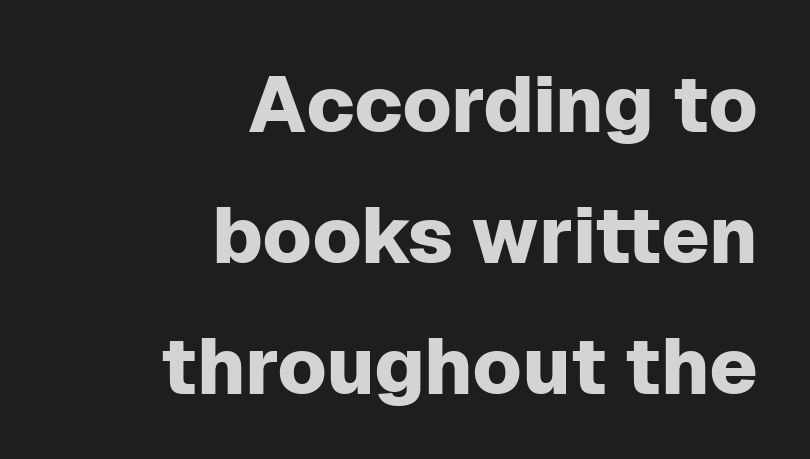
{"serif": "no", "italic": "no", "width": "normal", "stroke_contrast": "low", "x_height": "medium", "monospaced": "no", "underline": "no", "align": "right", "line_spacing": "normal", "line_spacing_ratio": 1.66, "letter_spacing": "normal", "letter_spacing_em": 0.0, "glyph_px": 79}
